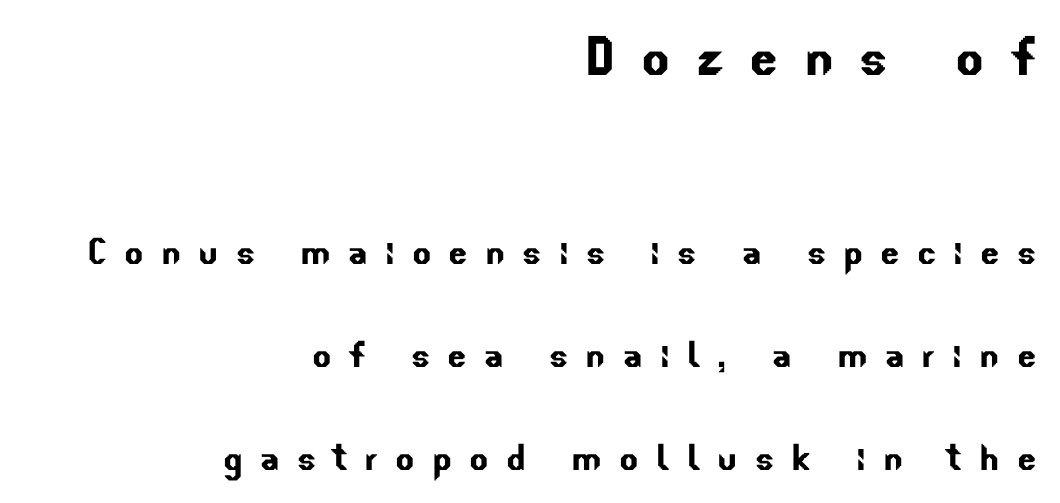
The image shows 67 px sans-serif type; set right-aligned, loose line spacing (2.28x), unusually wide letter spacing (+0.38 em), not underlined; the first (top) block is 1.49x larger; low stroke contrast and a small x-height.
